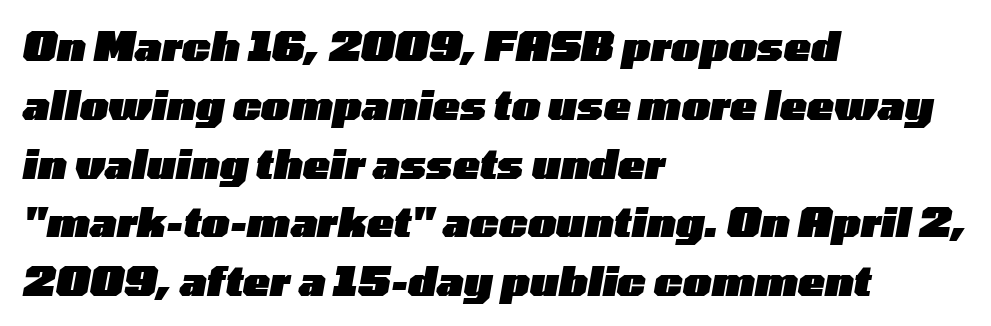
{"italic": "yes", "lean": "right", "slant_degrees": 10, "bold": "yes", "weight": "heavy", "width": "wide", "stroke_contrast": "low", "x_height": "medium", "monospaced": "no", "underline": "no", "align": "left", "line_spacing": "normal", "line_spacing_ratio": 1.47, "letter_spacing": "normal", "letter_spacing_em": 0.0, "glyph_px": 40}
